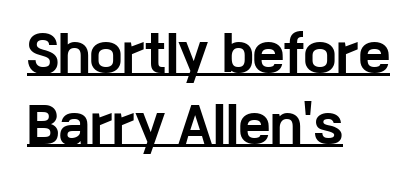
Q: Is the text bold? A: Yes.
Q: Is the text italic (slanted)? A: No, it is upright.
Q: Is the typeface a serif or a sans-serif typeface? A: Sans-serif.
Q: Is the text underlined? A: Yes.
Q: How is the paragraph aligned? A: Left-aligned.
Q: Is the spacing between letters normal or unusually wide? A: Normal.
Q: Is the spacing between lines tight, normal or loose? A: Normal.
Q: Width (condensed, normal, or wide)? A: Wide.
Q: Stroke contrast? A: Low.
Q: x-height? A: Medium.
Q: Monospaced? A: No.
